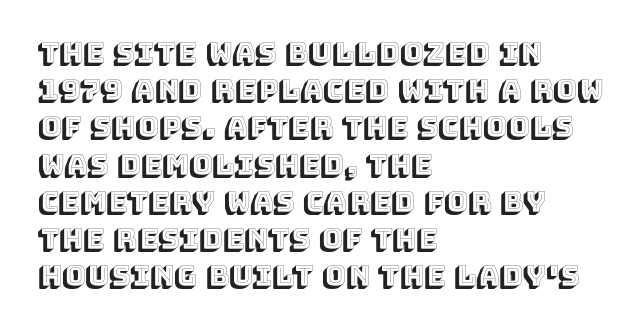
Unlike italic type, these characters show no tilt at all. Honestly, the letter spacing is just normal — you wouldn't notice it. This block has exactly the height ordinary leading produces. Each letter keeps its own natural width here, so spacing adapts to shape.
